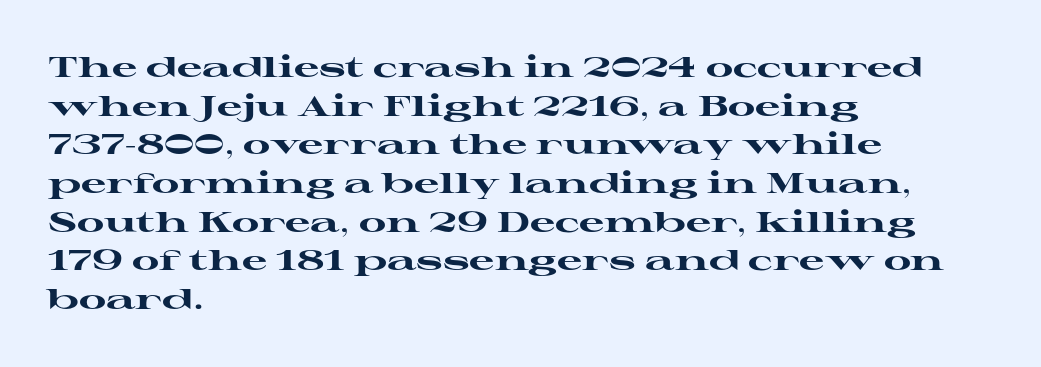
These lines sit exactly where default settings would place them. The lettering stays uniformly vertical, giving the passage a roman look. Rule under the text: the space is simply empty. The lines are quadded left.
